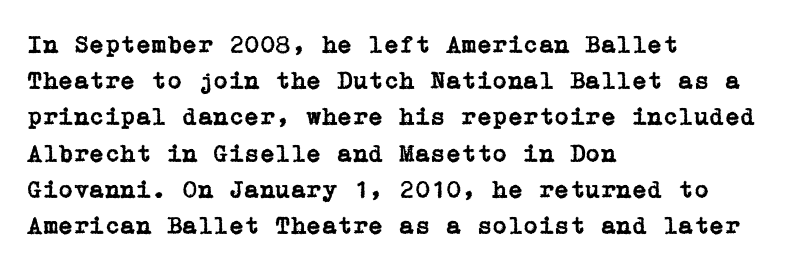
This sample keeps an unexceptional amount of space between lines. Characters follow at the spacing the type designer built in. Leftover space on each line is placed entirely after the last word. Nobody drew a line under any word here. The font's upright variant was chosen for this text.
